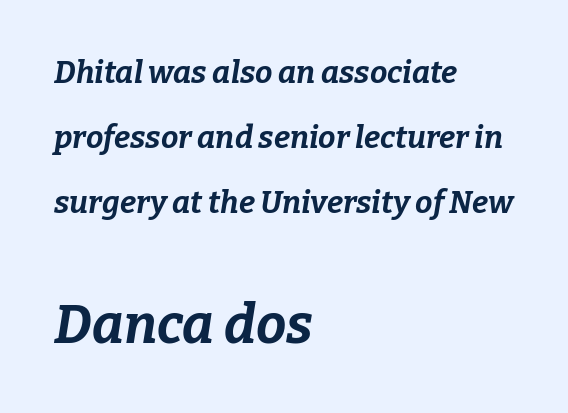
How would I describe the line gaps? Wide and relaxed. Pretty heavy lettering here — definitely bold. The passage is arranged the way most books set body copy — flush left. Only glyphs here, with clear space below each row. Inter-character spacing is left at the font's built-in metrics.
